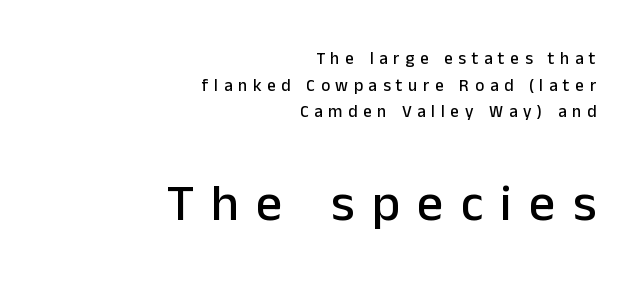
Q: Is the text italic (slanted)? A: No, it is upright.
Q: Is the typeface a serif or a sans-serif typeface? A: Sans-serif.
Q: Is the text underlined? A: No.
Q: How is the paragraph aligned? A: Right-aligned.
Q: Is the spacing between letters normal or unusually wide? A: Unusually wide.
Q: Is the spacing between lines tight, normal or loose? A: Normal.
Q: Which block of text is set in a larger size, the first (top) or the second (bottom)? A: The second (bottom) one.
Q: Width (condensed, normal, or wide)? A: Normal.
Q: Stroke contrast? A: Low.
Q: x-height? A: Medium.
Q: Monospaced? A: No.
